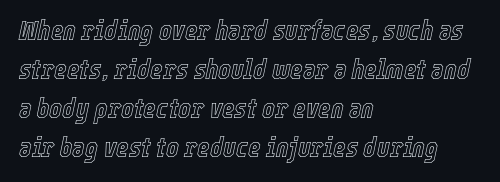
What's the leading like? Ordinary, nothing unusual. Short and long lines alike share a common starting point at left. If you drew a line through each stem, it would be angled. Look at the tracking — it's just the regular setting, nothing added.
